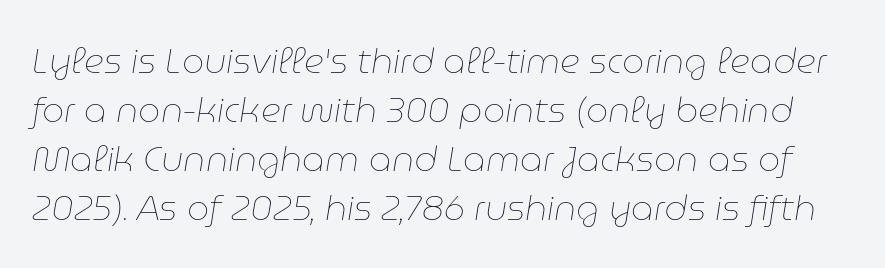
The cut favours lightness, reaching ordinary text weight at its darkest. The passage shown is typed in a proportional face where columns would drift. Emphasis-style slanted type is in use. Leading matches the norm, producing a regular column. This sample uses plain, unmodified letter spacing. Just letters on the line, the space beneath them empty.
